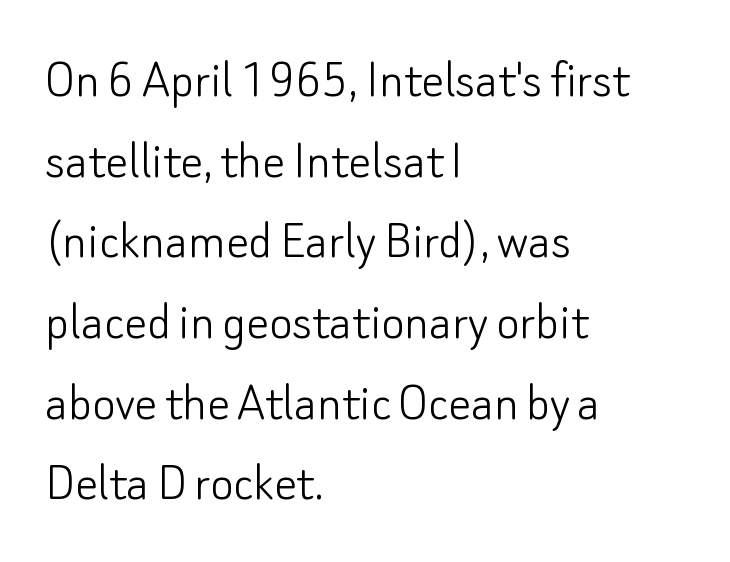
The image shows 56 px light sans-serif type, upright; set left-aligned, normal line spacing (1.44x), normal letter spacing, not underlined; low stroke contrast and a small x-height.
